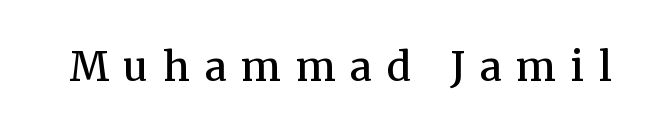
The image shows 40 px semibold serif type, upright; set unusually wide letter spacing (+0.37 em), not underlined; medium stroke contrast and a medium x-height.
